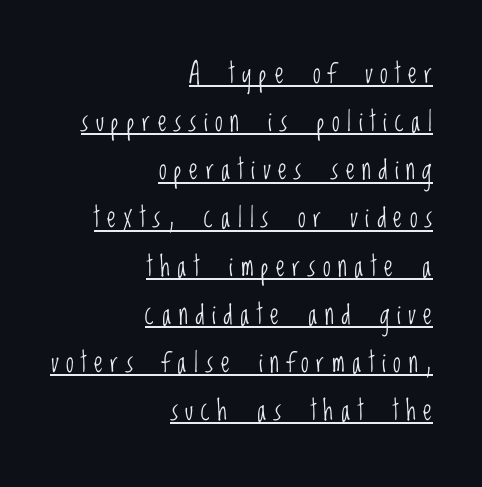
The image shows 28 px light, condensed sans-serif type, upright; set right-aligned, line spacing 1.72x, unusually wide letter spacing (+0.27 em), underlined; low stroke contrast and a large x-height.
